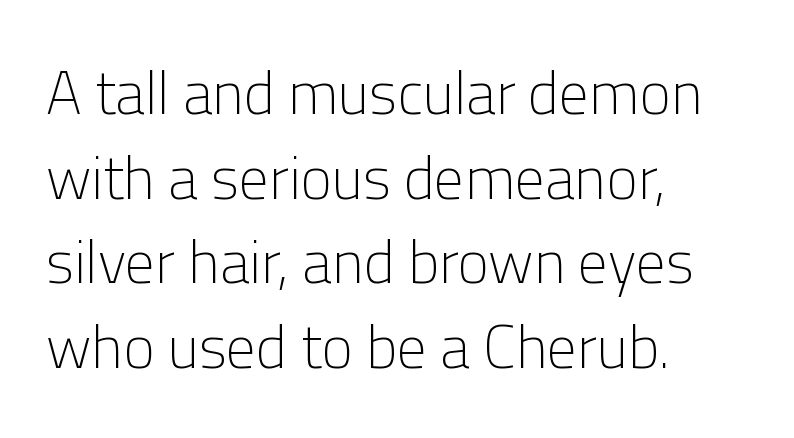
The block of text has a typical density, with ordinary space between rows. Between one letter and the next there's only the usual sliver of space. Serif or sans? Sans — the stroke terminals are bare. The zone under the glyphs is completely vacant.
